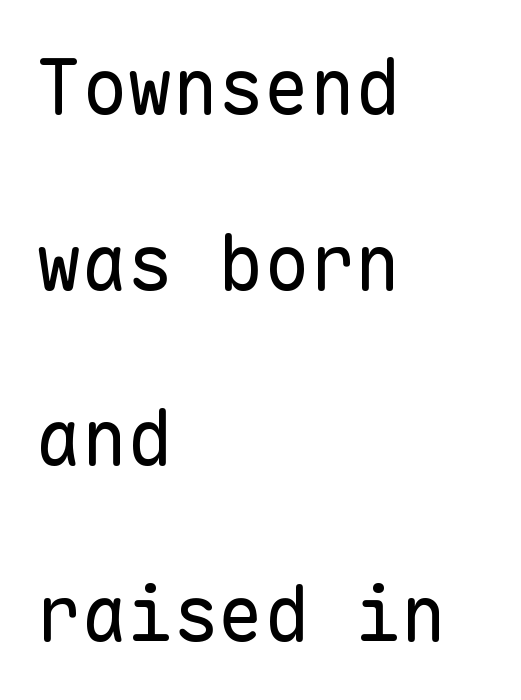
The image shows 76 px regular-weight sans-serif type, upright, monospaced; set left-aligned, loose line spacing (2.31x), normal letter spacing, not underlined; low stroke contrast and a medium x-height.
